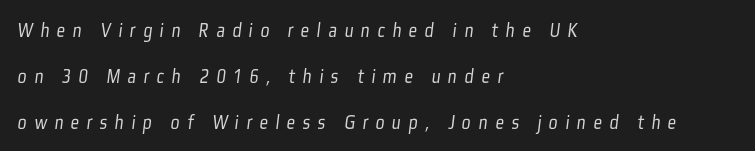
{"bold": "no", "underline": "no", "align": "left", "line_spacing": "loose", "line_spacing_ratio": 2.18, "letter_spacing": "wide", "letter_spacing_em": 0.36, "glyph_px": 21}
